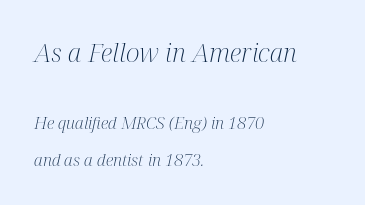
{"italic": "yes", "lean": "right", "slant_degrees": 12, "bold": "no", "underline": "no", "align": "left", "line_spacing": "loose", "line_spacing_ratio": 2.14, "letter_spacing": "normal", "letter_spacing_em": 0.0, "larger_block": "first", "size_ratio": 1.53, "glyph_px": 26}
